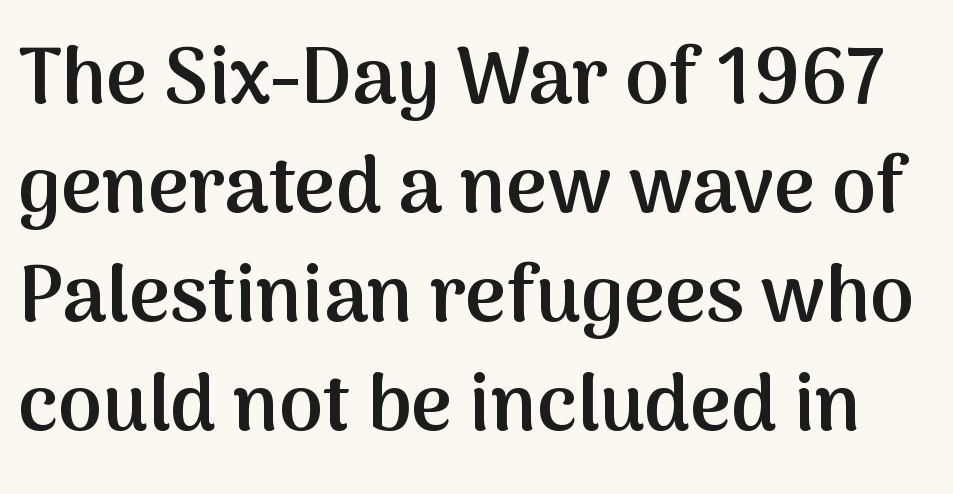
Whoever set this chose a conventional vertical rhythm. The baseline area is clear. The rendering shows plain stroke endings on the letterforms — a sans-serif design. This rendering leaves character spacing at its baseline value. These lines were composed using upright roman letters.
